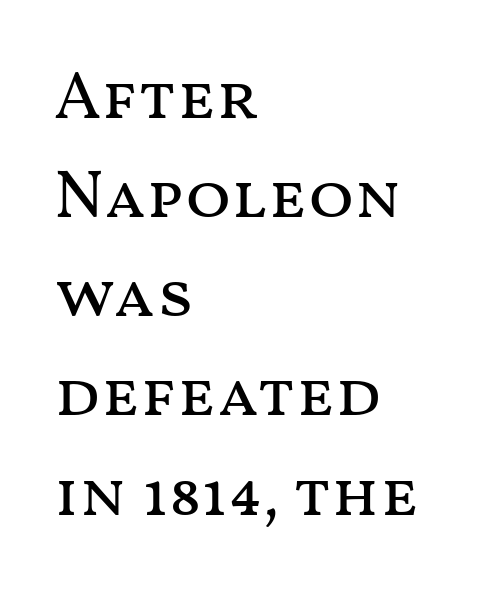
The image shows 67 px regular-weight, wide type, upright; set left-aligned, normal line spacing (1.48x), normal letter spacing, not underlined; medium stroke contrast and a medium x-height.
